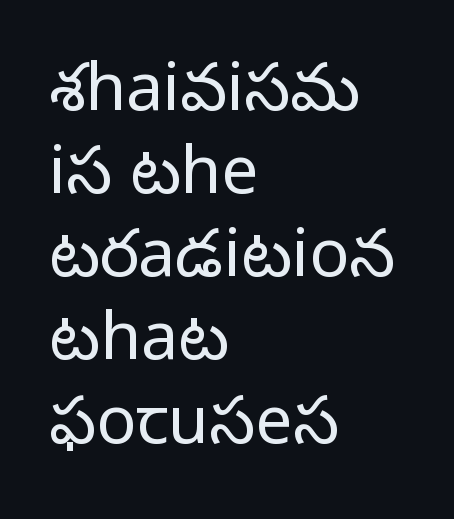
Q: Is the text bold? A: No.
Q: Is the text italic (slanted)? A: No, it is upright.
Q: Is the typeface a serif or a sans-serif typeface? A: Sans-serif.
Q: Is the text underlined? A: No.
Q: How is the paragraph aligned? A: Left-aligned.
Q: Is the spacing between letters normal or unusually wide? A: Normal.
Q: Is the spacing between lines tight, normal or loose? A: Normal.
Q: Width (condensed, normal, or wide)? A: Normal.
Q: Stroke contrast? A: Low.
Q: x-height? A: Medium.
Q: Monospaced? A: No.
